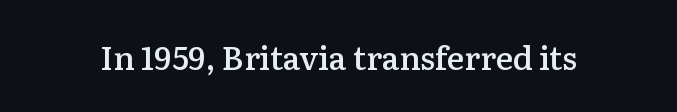
Q: Is the text bold? A: Semi-bold.
Q: Is the text italic (slanted)? A: No, it is upright.
Q: Is the typeface a serif or a sans-serif typeface? A: Serif.
Q: Is the text underlined? A: No.
Q: Is the spacing between letters normal or unusually wide? A: Normal.
Q: Width (condensed, normal, or wide)? A: Normal.
Q: Stroke contrast? A: Low.
Q: x-height? A: Medium.
Q: Monospaced? A: No.
